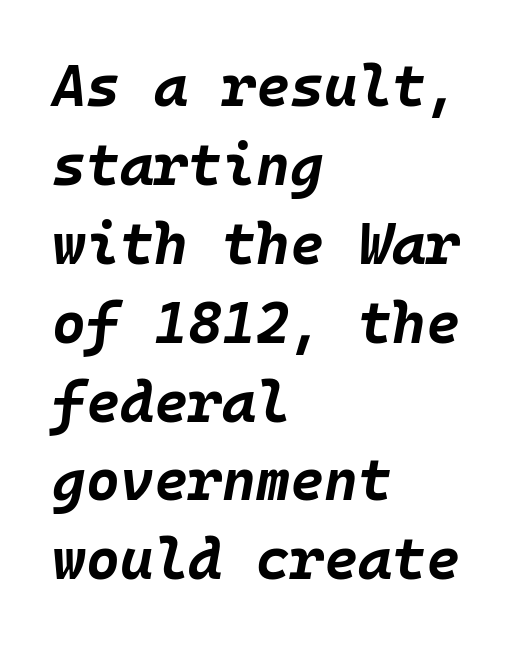
Q: Is the text bold? A: Yes.
Q: Is the text italic (slanted)? A: Yes, it leans right by about 10 degrees.
Q: Is the text underlined? A: No.
Q: How is the paragraph aligned? A: Left-aligned.
Q: Is the spacing between letters normal or unusually wide? A: Normal.
Q: Is the spacing between lines tight, normal or loose? A: Normal.
Q: Width (condensed, normal, or wide)? A: Normal.
Q: Stroke contrast? A: Low.
Q: x-height? A: Large.
Q: Monospaced? A: Yes.
